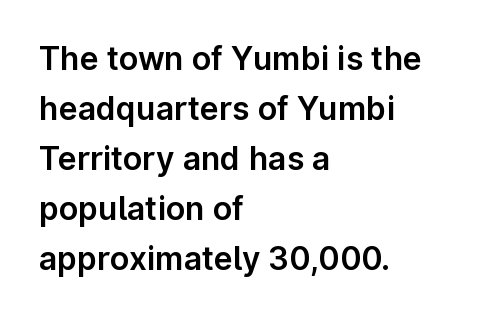
Q: Is the text italic (slanted)? A: No, it is upright.
Q: Is the typeface a serif or a sans-serif typeface? A: Sans-serif.
Q: Is the text underlined? A: No.
Q: How is the paragraph aligned? A: Left-aligned.
Q: Is the spacing between letters normal or unusually wide? A: Normal.
Q: Is the spacing between lines tight, normal or loose? A: Normal.
Q: Width (condensed, normal, or wide)? A: Normal.
Q: Stroke contrast? A: Low.
Q: x-height? A: Medium.
Q: Monospaced? A: No.
